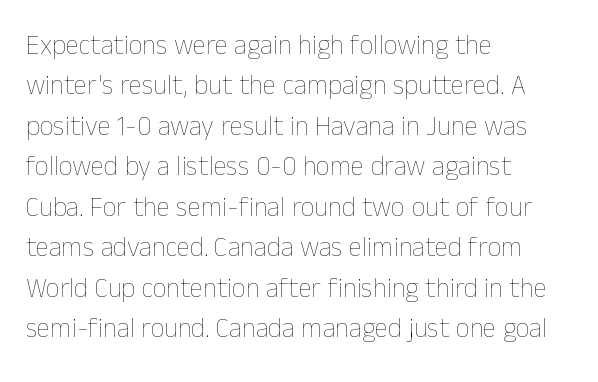
The passage shown stacks its lines at a standard gap. Students, note that the glyphs here touch the page at normal intervals. This reads as an unemphasized weight, regular at the heaviest. Typeset ragged right — the left edge is the straight one. No italicization has been applied; the sample stays upright.
